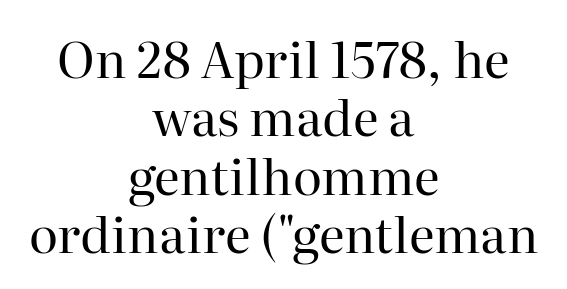
The image shows 50 px regular-weight serif type, upright; set centered, line spacing 1.17x, normal letter spacing, not underlined; high stroke contrast and a medium x-height.
